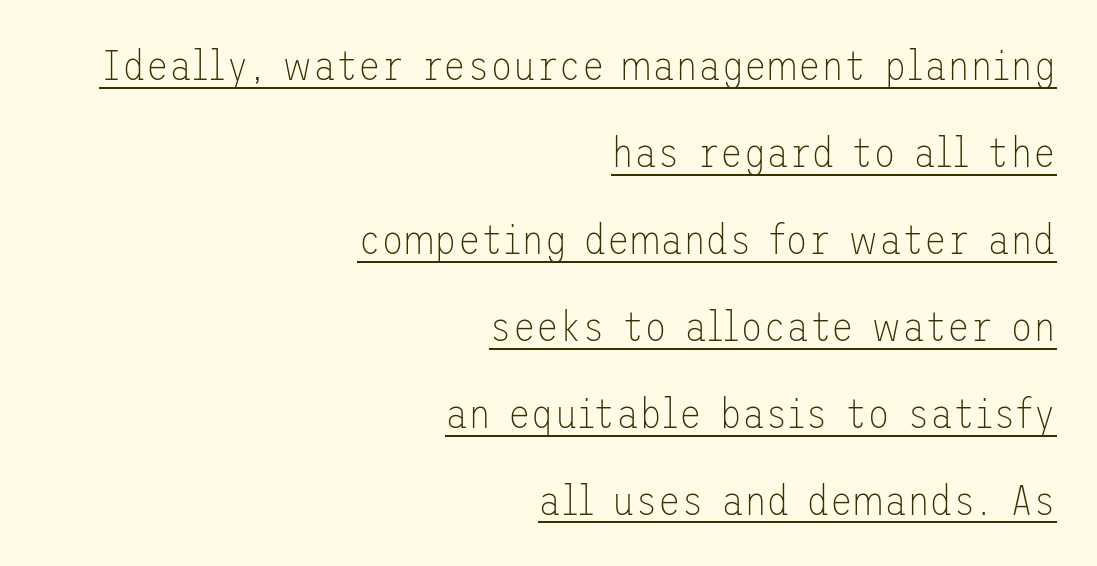
Q: Is the text bold? A: No.
Q: Is the text italic (slanted)? A: No, it is upright.
Q: Is the typeface a serif or a sans-serif typeface? A: Sans-serif.
Q: Is the text underlined? A: Yes.
Q: How is the paragraph aligned? A: Right-aligned.
Q: Is the spacing between letters normal or unusually wide? A: Normal.
Q: Is the spacing between lines tight, normal or loose? A: Loose.
Q: Width (condensed, normal, or wide)? A: Normal.
Q: Stroke contrast? A: Low.
Q: x-height? A: Medium.
